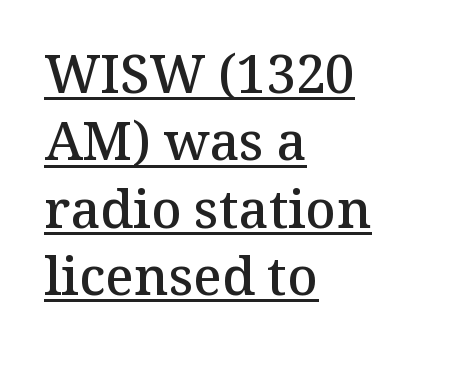
The image shows 53 px semibold serif type, upright; set left-aligned, normal line spacing (1.27x), normal letter spacing, underlined; medium stroke contrast and a medium x-height.
